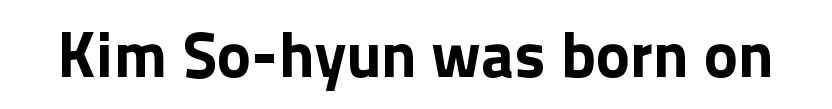
Q: Is the text bold? A: Yes.
Q: Is the text italic (slanted)? A: No, it is upright.
Q: Is the typeface a serif or a sans-serif typeface? A: Sans-serif.
Q: Is the text underlined? A: No.
Q: Is the spacing between letters normal or unusually wide? A: Normal.
Q: Width (condensed, normal, or wide)? A: Normal.
Q: x-height? A: Medium.
Q: Monospaced? A: No.
